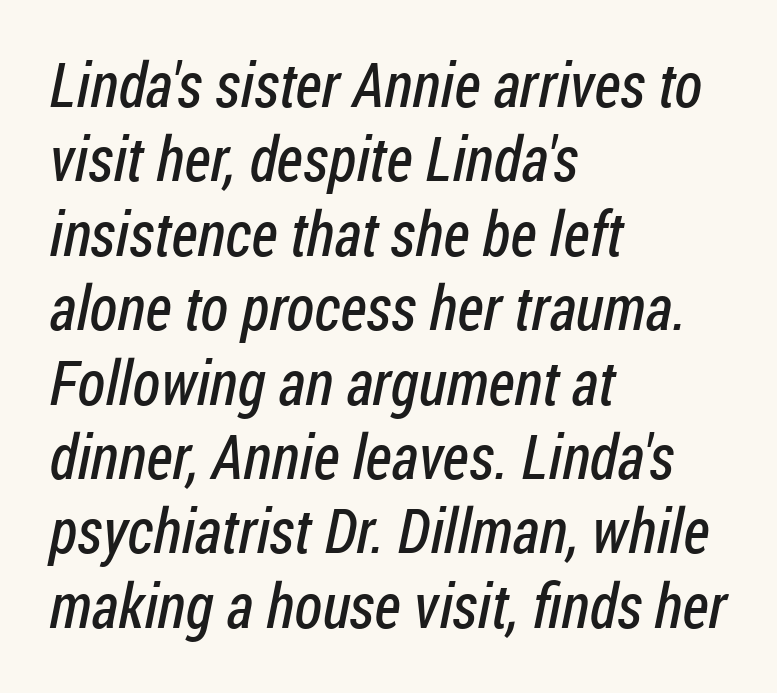
{"serif": "no", "bold": "no", "weight": "regular", "width": "condensed", "stroke_contrast": "low", "x_height": "medium", "monospaced": "no", "underline": "no", "align": "left", "line_spacing_ratio": 1.2, "letter_spacing": "normal", "letter_spacing_em": 0.0, "glyph_px": 62}
